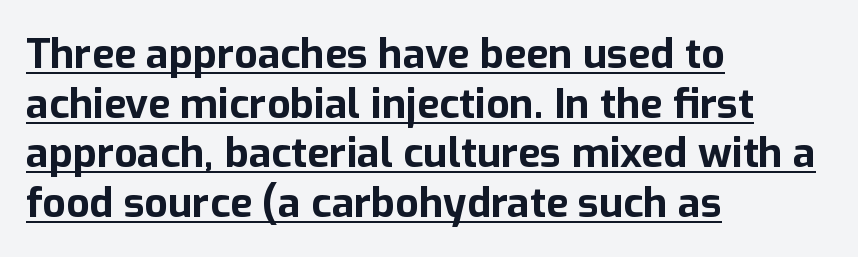
The letters carry no serifs — their stems end cleanly without finishing strokes. These lines keep a tight, regular rhythm from letter to letter. This sample carries an underscore along the baseline area. Typesetter's note: full bold, strokes at maximum text heaviness. The face used here is proportionally spaced, like ordinary book or web type.
